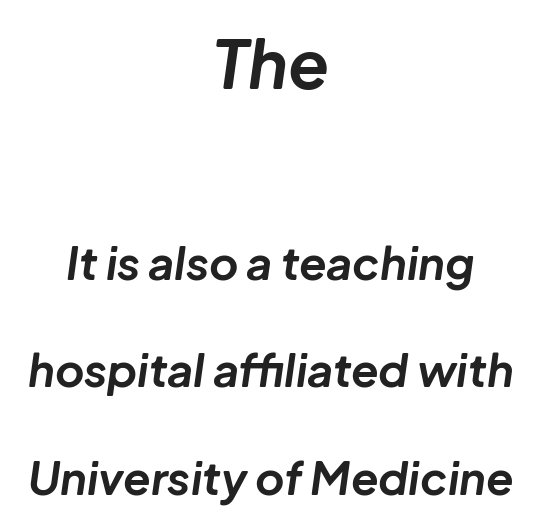
The image shows 67 px bold type, italic (leaning right); set centered, loose line spacing (2.39x), normal letter spacing, not underlined; the first (top) block is 1.49x larger; low stroke contrast and a medium x-height.
